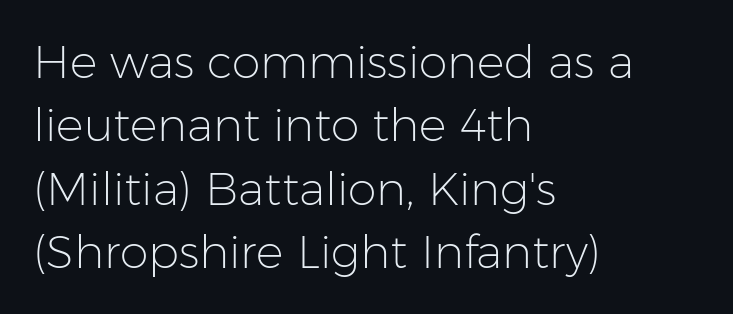
{"serif": "no", "italic": "no", "bold": "no", "weight": "light", "width": "normal", "stroke_contrast": "low", "x_height": "medium", "monospaced": "no", "underline": "no", "align": "left", "line_spacing": "normal", "line_spacing_ratio": 1.38, "letter_spacing": "normal", "letter_spacing_em": 0.0, "glyph_px": 46}
